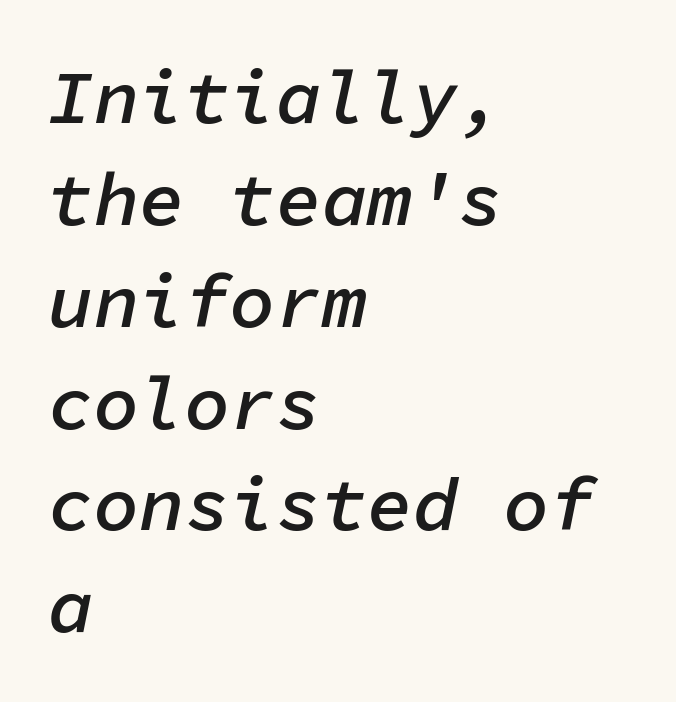
{"italic": "yes", "lean": "right", "slant_degrees": 11, "bold": "semi", "weight": "semibold", "width": "normal", "stroke_contrast": "low", "x_height": "medium", "monospaced": "yes", "underline": "no", "align": "left", "line_spacing": "normal", "line_spacing_ratio": 1.34, "letter_spacing": "normal", "letter_spacing_em": 0.0, "glyph_px": 76}
